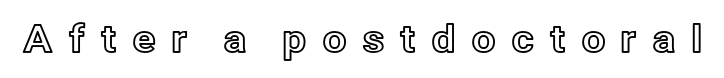
The image shows 38 px text type, upright; set unusually wide letter spacing (+0.38 em), not underlined; a medium x-height.
